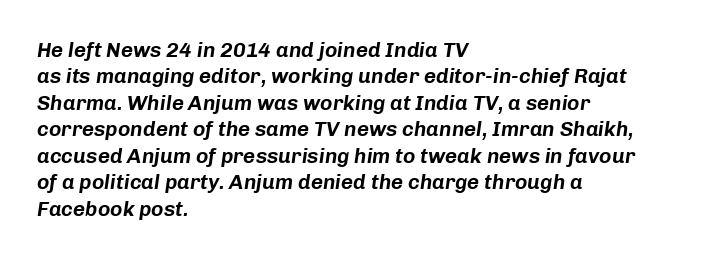
{"italic": "yes", "lean": "right", "slant_degrees": 8, "underline": "no", "align": "left", "line_spacing": "normal", "line_spacing_ratio": 1.26, "letter_spacing": "normal", "letter_spacing_em": 0.0, "glyph_px": 21}
